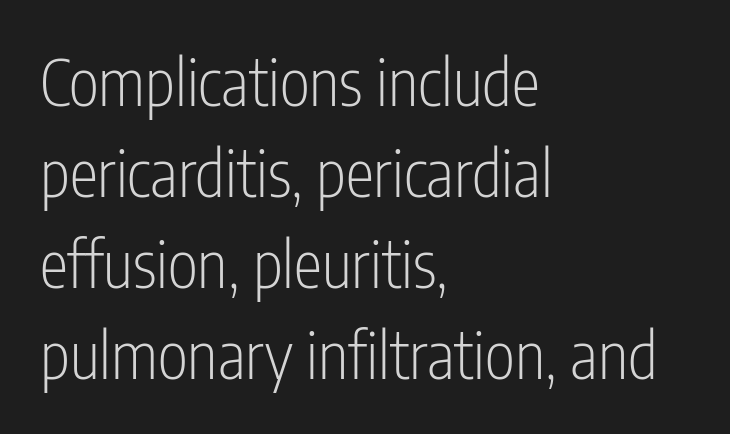
{"serif": "no", "italic": "no", "bold": "no", "weight": "light", "width": "condensed", "stroke_contrast": "low", "x_height": "medium", "monospaced": "no", "underline": "no", "align": "left", "line_spacing": "normal", "line_spacing_ratio": 1.42, "letter_spacing": "normal", "letter_spacing_em": 0.0, "glyph_px": 64}
